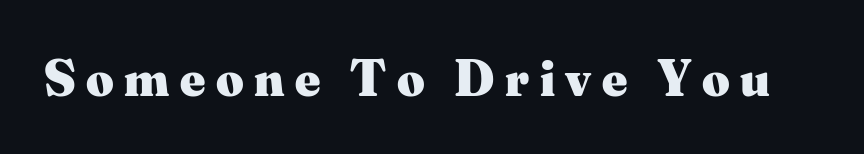
Q: Is the text bold? A: Yes.
Q: Is the text italic (slanted)? A: No, it is upright.
Q: Is the typeface a serif or a sans-serif typeface? A: Serif.
Q: Is the text underlined? A: No.
Q: Is the spacing between letters normal or unusually wide? A: Unusually wide.
Q: Width (condensed, normal, or wide)? A: Normal.
Q: Stroke contrast? A: Medium.
Q: x-height? A: Small.
Q: Monospaced? A: No.
